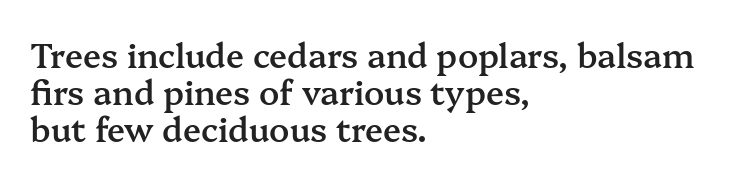
The image shows 33 px semibold serif type, upright; set left-aligned, tight line spacing (1.12x), normal letter spacing, not underlined; medium stroke contrast and a medium x-height.
